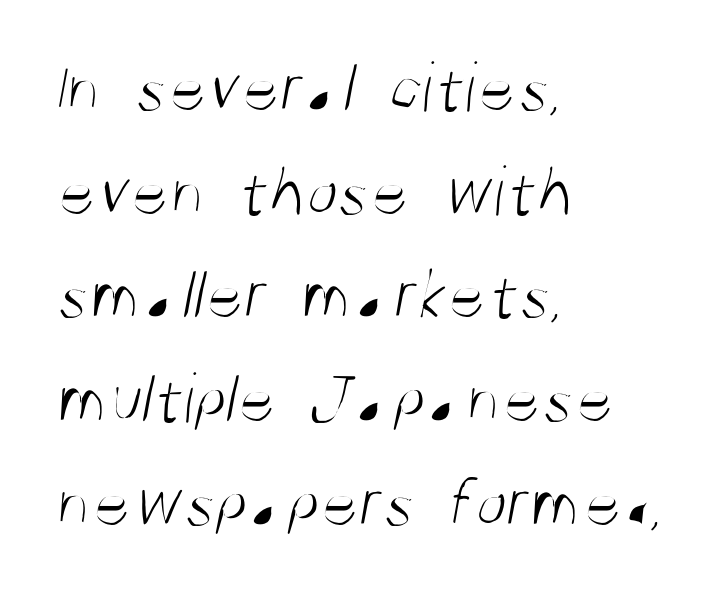
Q: Is the text bold? A: No.
Q: Is the typeface a serif or a sans-serif typeface? A: Sans-serif.
Q: Is the text underlined? A: No.
Q: How is the paragraph aligned? A: Left-aligned.
Q: Is the spacing between letters normal or unusually wide? A: Normal.
Q: Is the spacing between lines tight, normal or loose? A: Normal.
Q: Width (condensed, normal, or wide)? A: Condensed.
Q: Stroke contrast? A: Medium.
Q: x-height? A: Large.
Q: Monospaced? A: No.
